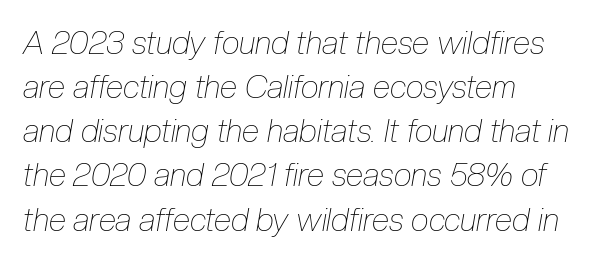
The rows are spaced the way most documents space them. A quiet, ordinary-to-light weight characterises the typeface. The face used here is proportionally spaced, like ordinary book or web type. A clean baseline with only descenders dipping below it.
